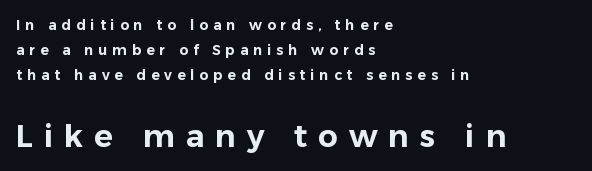
Q: Is the text italic (slanted)? A: No, it is upright.
Q: Is the typeface a serif or a sans-serif typeface? A: Sans-serif.
Q: Is the text underlined? A: No.
Q: How is the paragraph aligned? A: Left-aligned.
Q: Is the spacing between letters normal or unusually wide? A: Unusually wide.
Q: Which block of text is set in a larger size, the first (top) or the second (bottom)? A: The second (bottom) one.
Q: Width (condensed, normal, or wide)? A: Normal.
Q: Stroke contrast? A: Low.
Q: x-height? A: Medium.
Q: Monospaced? A: No.
